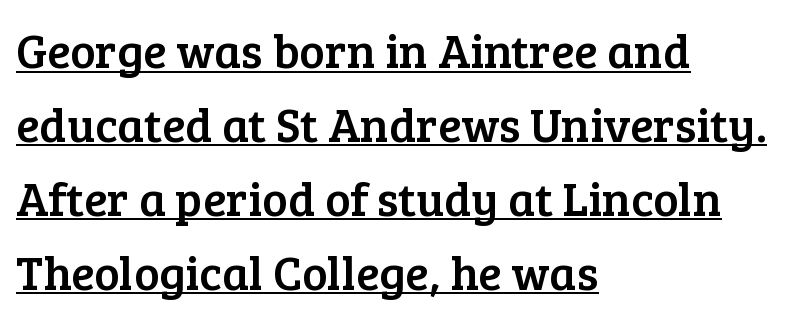
{"serif": "yes", "italic": "no", "width": "normal", "stroke_contrast": "low", "x_height": "medium", "monospaced": "no", "underline": "yes", "align": "left", "line_spacing": "normal", "line_spacing_ratio": 1.54, "letter_spacing": "normal", "letter_spacing_em": 0.0, "glyph_px": 48}
